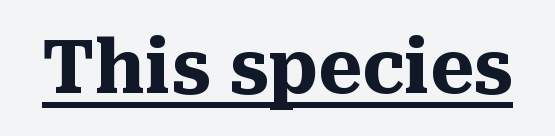
Q: Is the text bold? A: Yes.
Q: Is the text italic (slanted)? A: No, it is upright.
Q: Is the typeface a serif or a sans-serif typeface? A: Serif.
Q: Is the text underlined? A: Yes.
Q: Is the spacing between letters normal or unusually wide? A: Normal.
Q: Width (condensed, normal, or wide)? A: Normal.
Q: Stroke contrast? A: Medium.
Q: x-height? A: Medium.
Q: Monospaced? A: No.
